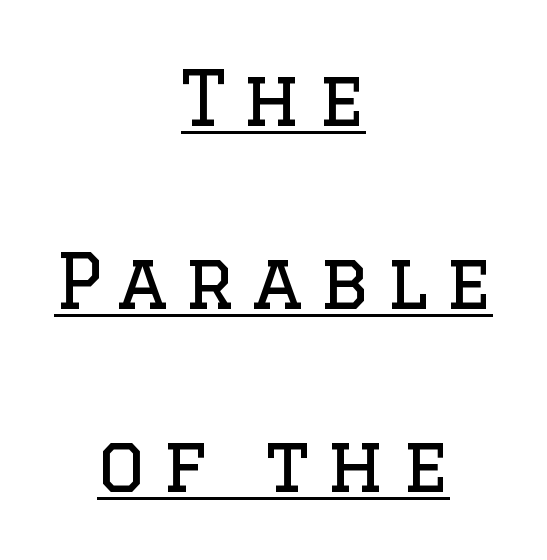
The image shows 75 px regular-weight serif type, upright; set centered, loose line spacing (2.44x), unusually wide letter spacing (+0.22 em), underlined; low stroke contrast and a large x-height.
